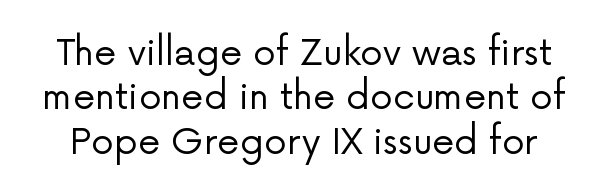
Compared with typical body copy, the letter spacing here is the same. Is this a fixed-width face? No — the glyphs have proportional, varying widths. The typeface chosen for these lines omits serifs. Unlike italic type, these characters show no tilt at all. The space beneath each line is pristine and unruled.
